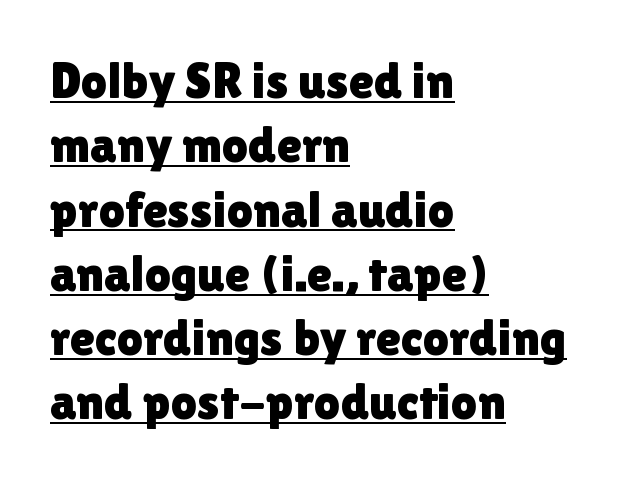
Underlining? Definitely there. Is this a fixed-width face? No — the glyphs have proportional, varying widths. Honestly, the row spacing looks completely unremarkable. The paragraph shown leans on its left margin. In terms of letterform style, serifs are entirely absent.
